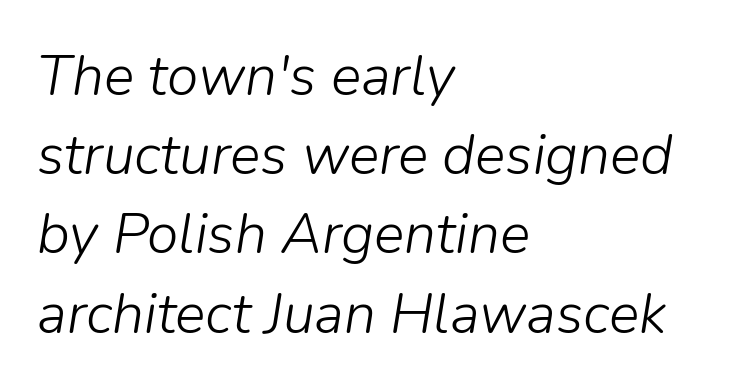
There is no visible air inserted between adjacent glyphs. Bold? No — there's no thickening of the strokes. The strip under each line holds only bare page. Slanted lettering throughout.
